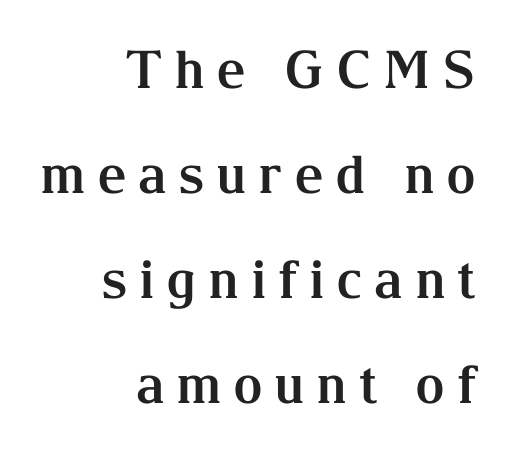
The image shows 52 px bold serif type, upright; set right-aligned, loose line spacing (2.02x), unusually wide letter spacing (+0.22 em), not underlined; medium stroke contrast and a medium x-height.
